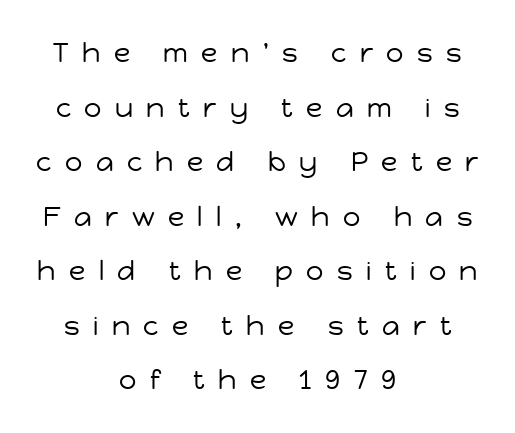
{"italic": "no", "bold": "no", "underline": "no", "align": "center", "line_spacing": "loose", "line_spacing_ratio": 2.02, "letter_spacing": "wide", "letter_spacing_em": 0.5, "glyph_px": 27}
